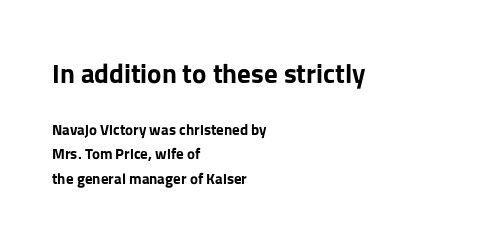
{"italic": "no", "bold": "yes", "underline": "no", "align": "left", "line_spacing": "normal", "line_spacing_ratio": 1.64, "letter_spacing": "normal", "letter_spacing_em": 0.0, "larger_block": "first", "size_ratio": 1.8, "glyph_px": 27}
